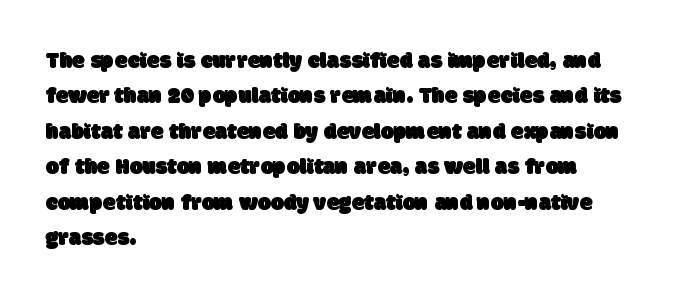
Alignment: flush left. What's the leading like? Ordinary, nothing unusual. The gaps between neighbouring characters are ordinary and unremarkable. Plain, unruled lines of type.
